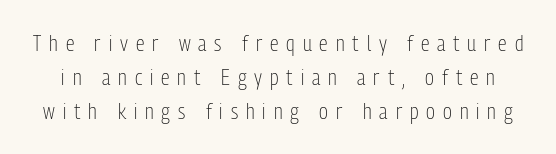
The image shows 22 px text type, upright; set normal line spacing (1.55x), unusually wide letter spacing (+0.36 em), not underlined.
